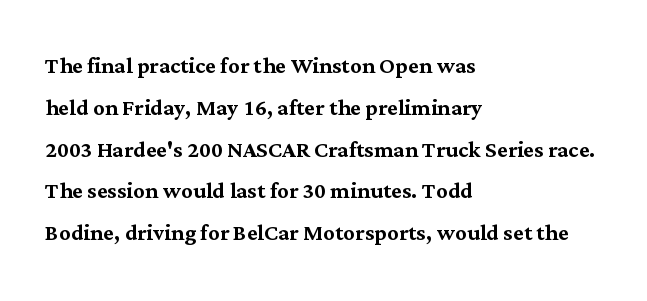
{"serif": "yes", "italic": "no", "width": "normal", "stroke_contrast": "medium", "x_height": "medium", "monospaced": "no", "underline": "no", "align": "left", "line_spacing": "normal", "line_spacing_ratio": 1.44, "letter_spacing": "normal", "letter_spacing_em": 0.0, "glyph_px": 29}
